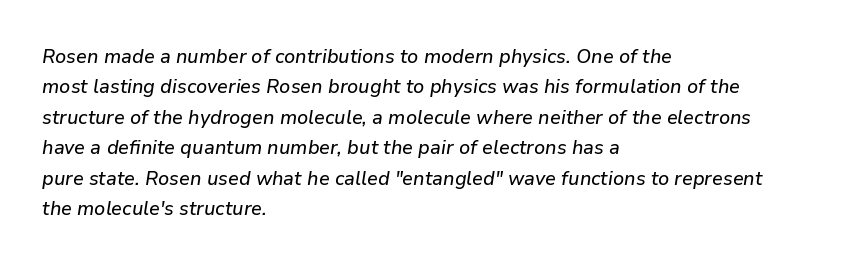
In terms of leading, this rendering sits right in the middle. Between one letter and the next there's only the usual sliver of space. These lines stack with their left ends in a neat column. Check the space under the baseline: it is left empty. In terms of posture, this sample is oblique.
